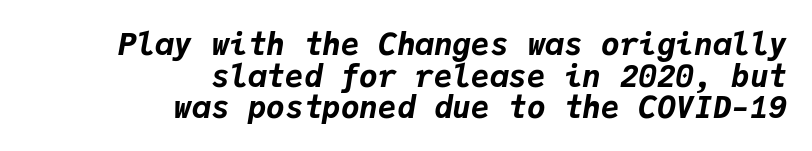
Caption: multi-line text, flush right, ragged left. This sample has the even, mechanical cadence of fixed-width lettering. Rows of type sit shoulder to shoulder in the vertical direction. Lines of text with bare space underneath. The tracking reads as untouched default to a designer's eye.
